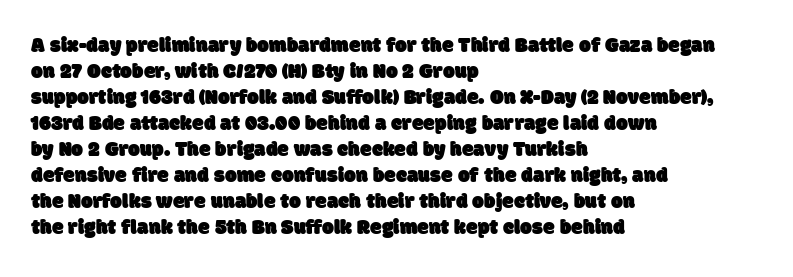
{"underline": "no", "align": "left", "line_spacing_ratio": 1.24, "letter_spacing": "normal", "letter_spacing_em": 0.0, "glyph_px": 21}
